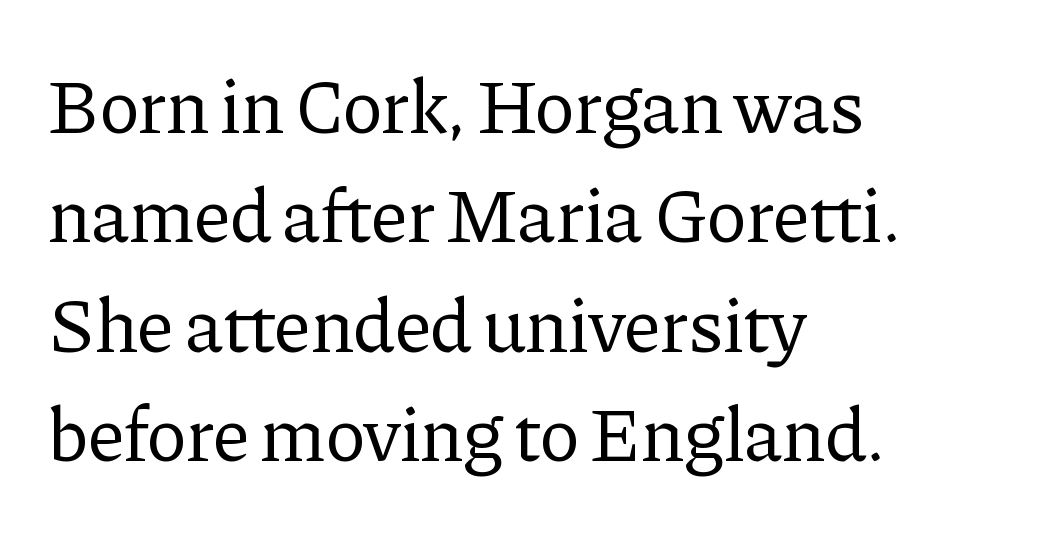
The image shows 76 px regular-weight serif type, upright; set left-aligned, normal line spacing (1.44x), normal letter spacing, not underlined; low stroke contrast and a medium x-height.
